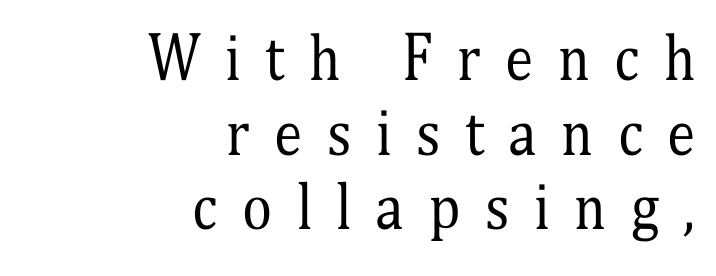
Q: Is the text bold? A: No.
Q: Is the text italic (slanted)? A: No, it is upright.
Q: Is the typeface a serif or a sans-serif typeface? A: Serif.
Q: Is the text underlined? A: No.
Q: How is the paragraph aligned? A: Right-aligned.
Q: Is the spacing between letters normal or unusually wide? A: Unusually wide.
Q: Is the spacing between lines tight, normal or loose? A: Normal.
Q: Width (condensed, normal, or wide)? A: Condensed.
Q: Stroke contrast? A: Medium.
Q: x-height? A: Medium.
Q: Monospaced? A: No.
